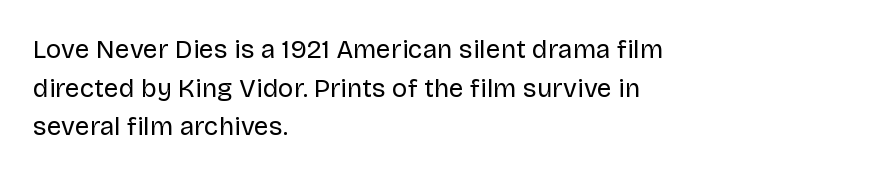
The image shows 26 px text type, upright; set left-aligned, normal line spacing (1.49x), normal letter spacing, not underlined.
